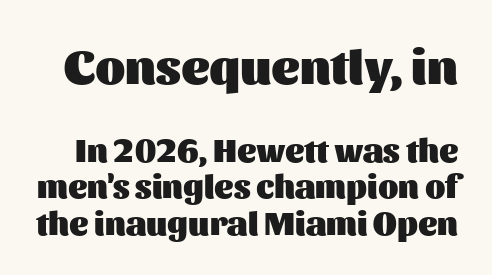
Q: Is the text bold? A: Yes.
Q: Is the text italic (slanted)? A: No, it is upright.
Q: Is the typeface a serif or a sans-serif typeface? A: Sans-serif.
Q: Is the text underlined? A: No.
Q: Is the spacing between letters normal or unusually wide? A: Normal.
Q: Is the spacing between lines tight, normal or loose? A: Tight.
Q: Which block of text is set in a larger size, the first (top) or the second (bottom)? A: The first (top) one.
Q: Width (condensed, normal, or wide)? A: Normal.
Q: Stroke contrast? A: Medium.
Q: x-height? A: Medium.
Q: Monospaced? A: No.
